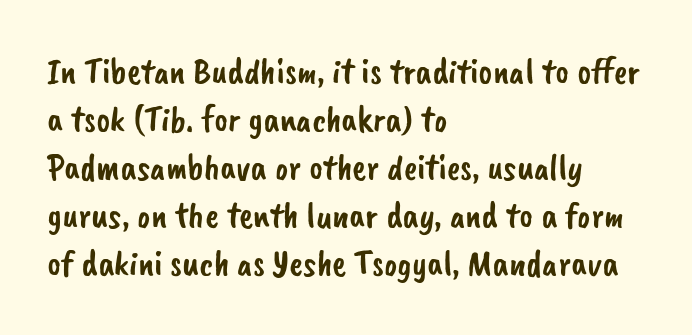
Q: Is the typeface a serif or a sans-serif typeface? A: Sans-serif.
Q: Is the text underlined? A: No.
Q: How is the paragraph aligned? A: Left-aligned.
Q: Is the spacing between letters normal or unusually wide? A: Normal.
Q: Is the spacing between lines tight, normal or loose? A: Normal.
Q: Width (condensed, normal, or wide)? A: Normal.
Q: Stroke contrast? A: Low.
Q: x-height? A: Small.
Q: Monospaced? A: No.
